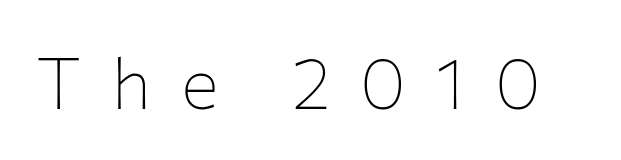
Plain, unruled lines of type. The typography opts for an upright posture over an oblique one. The passage shown is not bold in any degree. Unlike a traditional serif, this face leaves its strokes unadorned. Think of a printed novel: that variable character pitch is what you see here.
